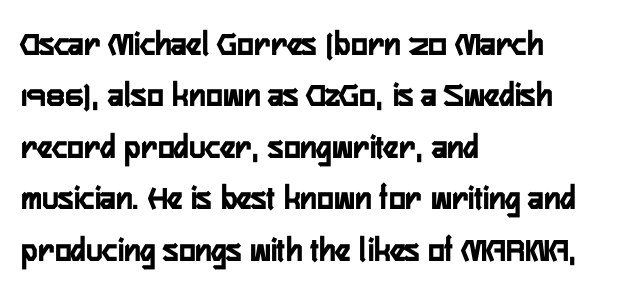
A clean baseline with only descenders dipping below it. Observe the ordinary spacing: letters are neighbours, not strangers. The letters stand upright; this is a roman face. Weight: bold. The passage shown is typed in a proportional face where columns would drift. This sample keeps an unexceptional amount of space between lines.
